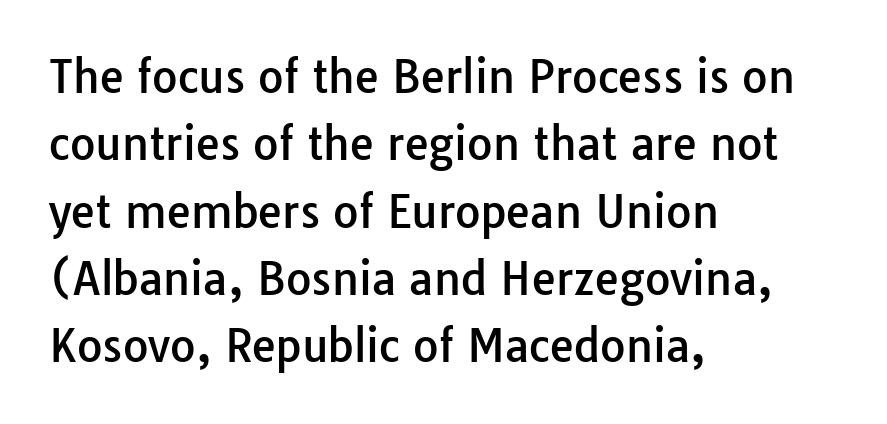
Tracking value appears to be zero — textbook default spacing. The passage shown is typed in a proportional face where columns would drift. These lines sit exactly where default settings would place them. Every row of glyphs begins at an identical x-position on the left.
